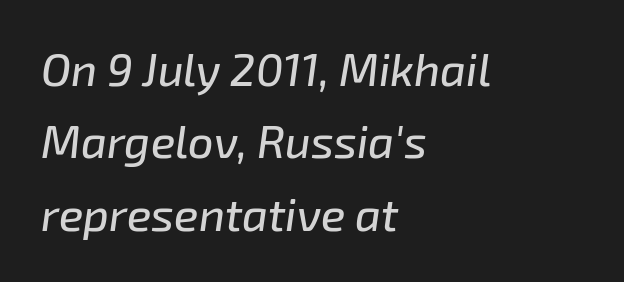
{"italic": "yes", "lean": "right", "slant_degrees": 8, "width": "normal", "stroke_contrast": "low", "x_height": "medium", "monospaced": "no", "underline": "no", "align": "left", "line_spacing": "normal", "line_spacing_ratio": 1.61, "letter_spacing": "normal", "letter_spacing_em": 0.0, "glyph_px": 45}
